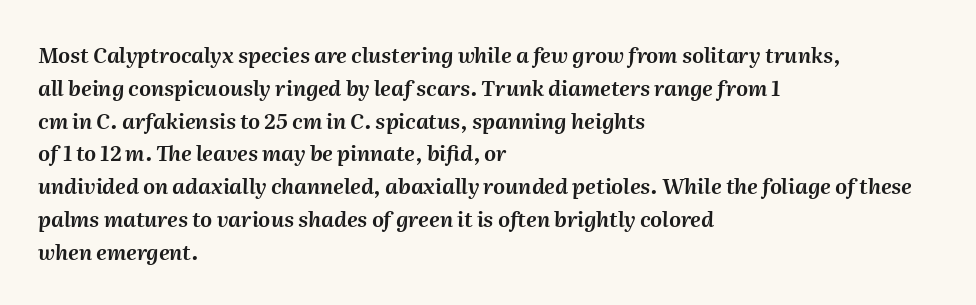
{"italic": "yes", "lean": "right", "slant_degrees": 2, "underline": "no", "align": "left", "line_spacing": "normal", "line_spacing_ratio": 1.56, "letter_spacing": "normal", "letter_spacing_em": 0.0, "glyph_px": 21}
